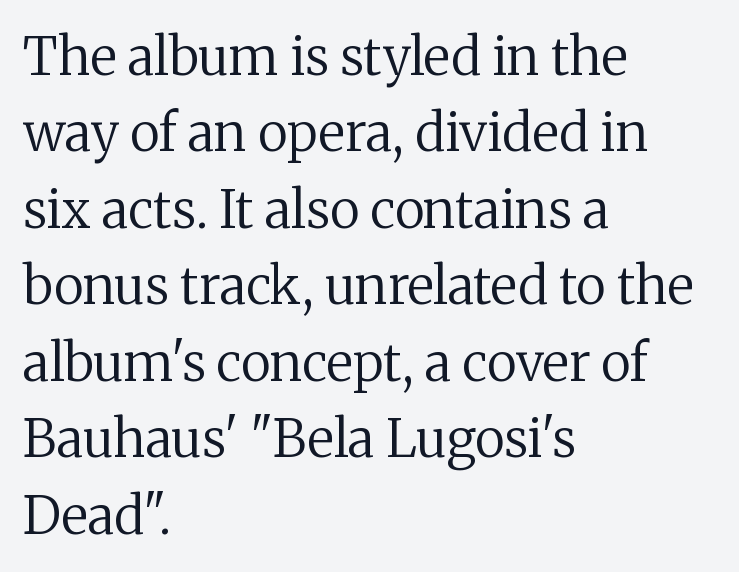
The image shows 52 px regular-weight serif type, upright; set left-aligned, normal line spacing (1.47x), normal letter spacing, not underlined; medium stroke contrast and a medium x-height.
